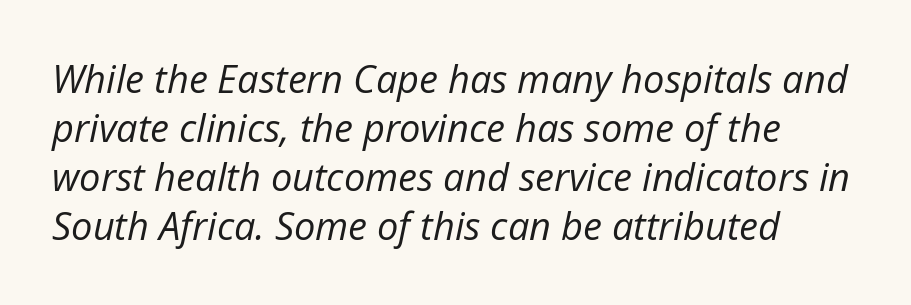
{"italic": "yes", "lean": "right", "slant_degrees": 12, "bold": "no", "weight": "regular", "width": "normal", "stroke_contrast": "low", "x_height": "medium", "monospaced": "no", "underline": "no", "line_spacing": "normal", "line_spacing_ratio": 1.29, "letter_spacing": "normal", "letter_spacing_em": 0.0, "glyph_px": 38}
